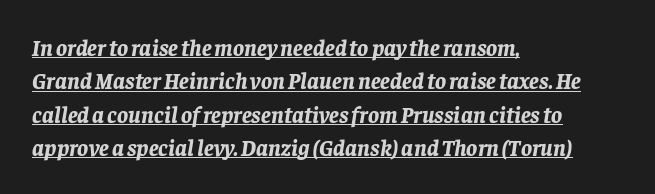
{"italic": "yes", "lean": "right", "slant_degrees": 8, "bold": "yes", "underline": "yes", "align": "left", "line_spacing": "normal", "line_spacing_ratio": 1.45, "letter_spacing": "normal", "letter_spacing_em": 0.0, "glyph_px": 23}
